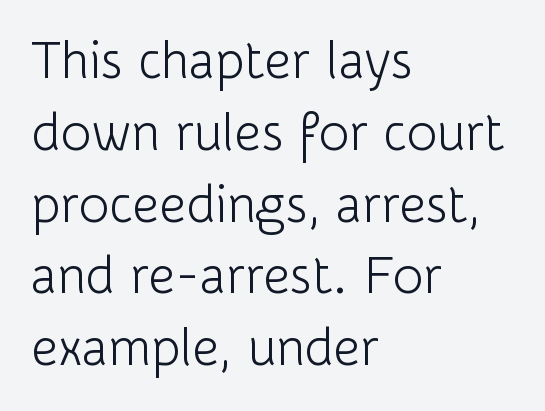
Q: Is the text bold? A: No.
Q: Is the text italic (slanted)? A: No, it is upright.
Q: Is the typeface a serif or a sans-serif typeface? A: Sans-serif.
Q: Is the text underlined? A: No.
Q: How is the paragraph aligned? A: Left-aligned.
Q: Is the spacing between letters normal or unusually wide? A: Normal.
Q: Is the spacing between lines tight, normal or loose? A: Normal.
Q: Width (condensed, normal, or wide)? A: Normal.
Q: Stroke contrast? A: Low.
Q: x-height? A: Medium.
Q: Monospaced? A: No.
